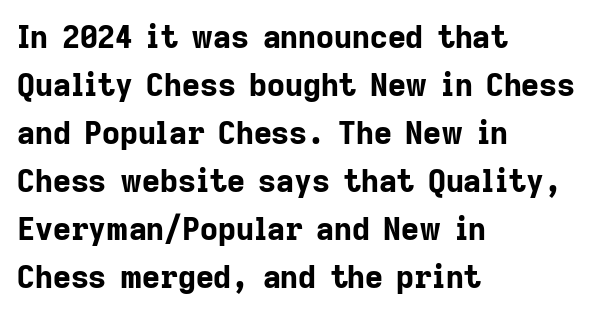
Q: Is the text bold? A: Yes.
Q: Is the text italic (slanted)? A: No, it is upright.
Q: Is the typeface a serif or a sans-serif typeface? A: Sans-serif.
Q: Is the text underlined? A: No.
Q: How is the paragraph aligned? A: Left-aligned.
Q: Is the spacing between letters normal or unusually wide? A: Normal.
Q: Is the spacing between lines tight, normal or loose? A: Normal.
Q: Width (condensed, normal, or wide)? A: Normal.
Q: Stroke contrast? A: Low.
Q: x-height? A: Medium.
Q: Monospaced? A: No.
